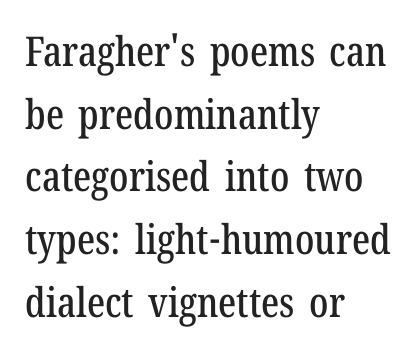
{"serif": "yes", "italic": "no", "width": "condensed", "stroke_contrast": "low", "x_height": "medium", "monospaced": "no", "underline": "no", "align": "left", "line_spacing": "normal", "line_spacing_ratio": 1.53, "letter_spacing": "normal", "letter_spacing_em": 0.0, "glyph_px": 41}
